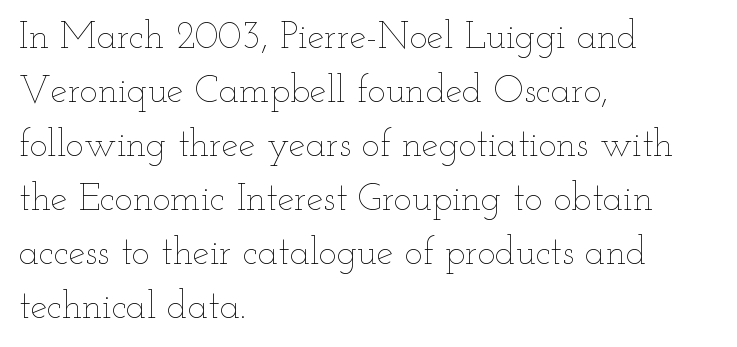
{"italic": "no", "bold": "no", "weight": "thin", "width": "wide", "stroke_contrast": "low", "x_height": "small", "monospaced": "no", "underline": "no", "align": "left", "line_spacing": "normal", "line_spacing_ratio": 1.42, "letter_spacing": "normal", "letter_spacing_em": 0.0, "glyph_px": 38}
